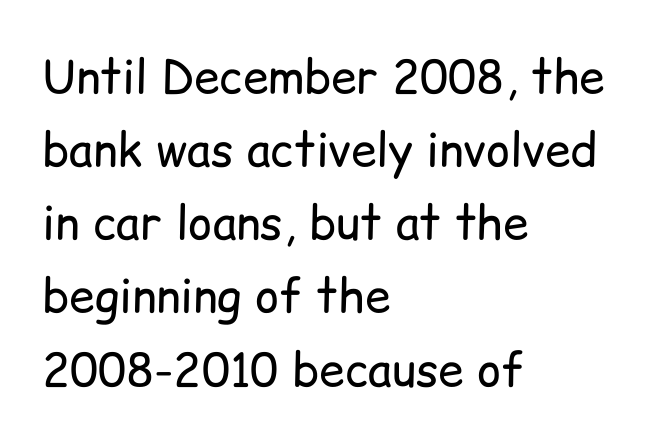
The paragraph has a hard left edge and a soft right edge. Summary of weight: not heavy and not bold. Is this a fixed-width face? No — the glyphs have proportional, varying widths. A roman cut, with each character standing at attention. Regular leading. Honestly, the letter spacing is just normal — you wouldn't notice it.
